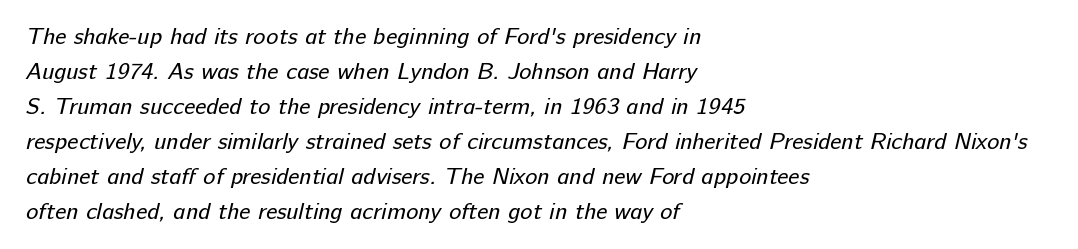
{"bold": "no", "underline": "no", "align": "left", "line_spacing": "normal", "line_spacing_ratio": 1.52, "letter_spacing": "normal", "letter_spacing_em": 0.0, "glyph_px": 23}
